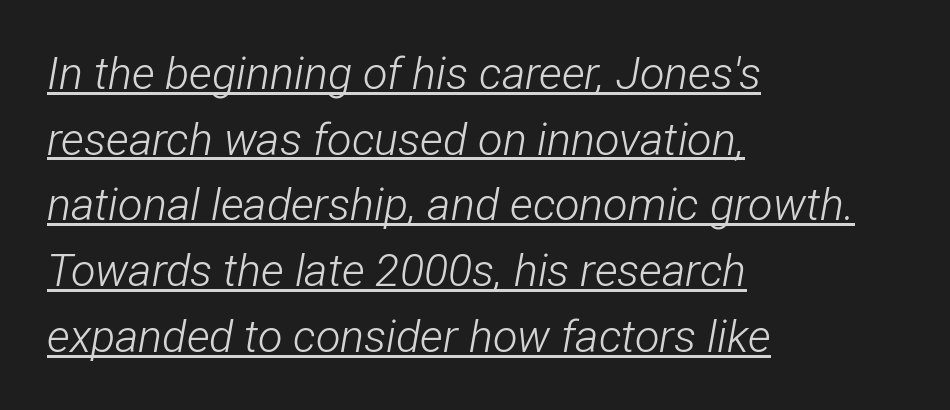
Q: Is the text bold? A: No.
Q: Is the text italic (slanted)? A: Yes, it leans right by about 12 degrees.
Q: Is the text underlined? A: Yes.
Q: How is the paragraph aligned? A: Left-aligned.
Q: Is the spacing between letters normal or unusually wide? A: Normal.
Q: Is the spacing between lines tight, normal or loose? A: Normal.
Q: Width (condensed, normal, or wide)? A: Condensed.
Q: Stroke contrast? A: Low.
Q: x-height? A: Medium.
Q: Monospaced? A: No.
